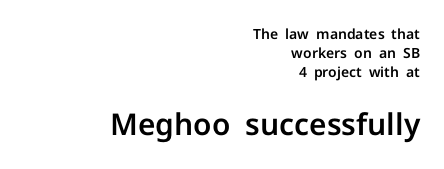
{"serif": "no", "italic": "no", "width": "normal", "stroke_contrast": "low", "x_height": "medium", "monospaced": "no", "underline": "no", "align": "right", "line_spacing": "normal", "line_spacing_ratio": 1.34, "letter_spacing": "normal", "letter_spacing_em": 0.0, "larger_block": "second", "size_ratio": 2.14, "glyph_px": 30}
